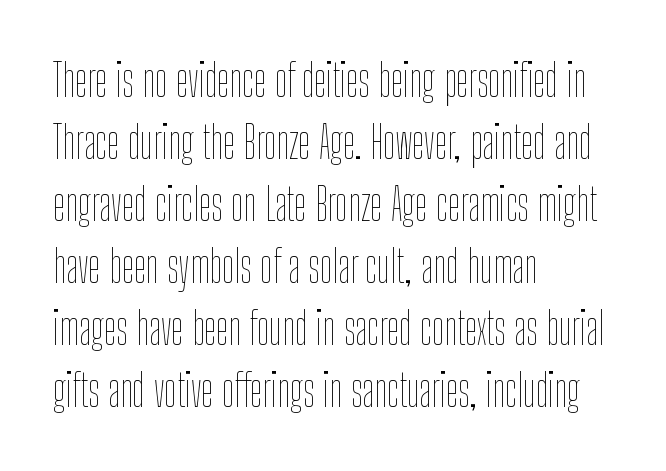
Q: Is the text bold? A: No.
Q: Is the text italic (slanted)? A: No, it is upright.
Q: Is the text underlined? A: No.
Q: How is the paragraph aligned? A: Left-aligned.
Q: Is the spacing between letters normal or unusually wide? A: Normal.
Q: Is the spacing between lines tight, normal or loose? A: Normal.
Q: Width (condensed, normal, or wide)? A: Condensed.
Q: Stroke contrast? A: Low.
Q: x-height? A: Medium.
Q: Monospaced? A: No.
